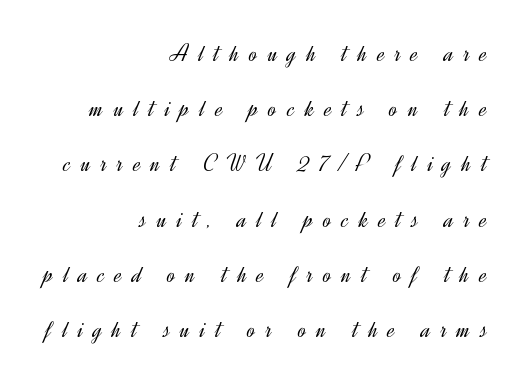
{"bold": "no", "underline": "no", "align": "right", "line_spacing": "loose", "line_spacing_ratio": 2.21, "letter_spacing": "wide", "letter_spacing_em": 0.41, "glyph_px": 25}
